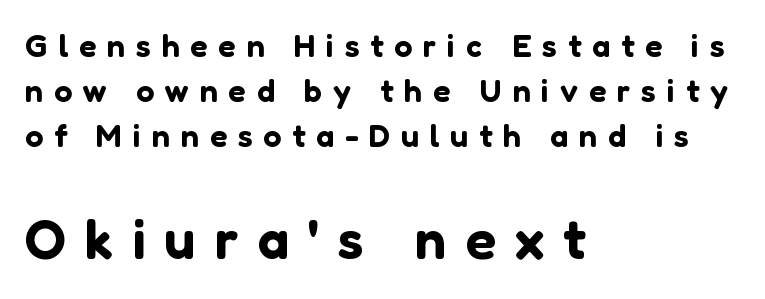
Q: Is the text italic (slanted)? A: No, it is upright.
Q: Is the typeface a serif or a sans-serif typeface? A: Sans-serif.
Q: Is the text underlined? A: No.
Q: How is the paragraph aligned? A: Left-aligned.
Q: Is the spacing between letters normal or unusually wide? A: Unusually wide.
Q: Is the spacing between lines tight, normal or loose? A: Normal.
Q: Which block of text is set in a larger size, the first (top) or the second (bottom)? A: The second (bottom) one.
Q: Width (condensed, normal, or wide)? A: Normal.
Q: Stroke contrast? A: Low.
Q: x-height? A: Medium.
Q: Monospaced? A: No.
